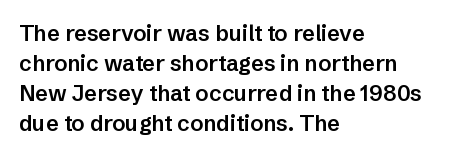
Q: Is the text bold? A: Semi-bold.
Q: Is the text italic (slanted)? A: No, it is upright.
Q: Is the text underlined? A: No.
Q: How is the paragraph aligned? A: Left-aligned.
Q: Is the spacing between letters normal or unusually wide? A: Normal.
Q: Is the spacing between lines tight, normal or loose? A: Normal.
